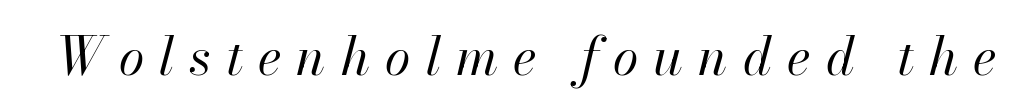
The image shows 52 px regular-weight type, italic (leaning right); set unusually wide letter spacing (+0.29 em), not underlined; high stroke contrast and a small x-height.
